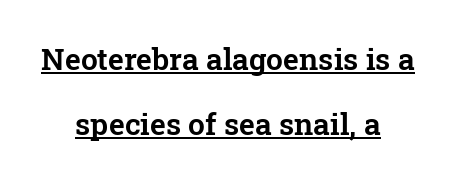
Like a heading marked for emphasis, these lines bear an underscore. Letterform terminals end in serifs throughout the passage. Regarding leading, the lines here are spaced well apart. Letter spacing: default. These lines stack symmetrically, like a column narrowing and widening about its center. Proportional: the letters do not fall into vertical columns.
